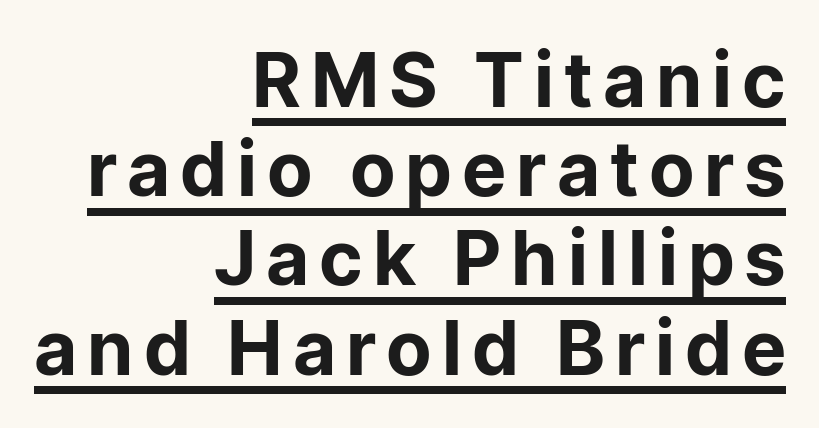
{"serif": "no", "italic": "no", "bold": "yes", "weight": "bold", "width": "normal", "stroke_contrast": "low", "x_height": "medium", "monospaced": "no", "underline": "yes", "align": "right", "line_spacing_ratio": 1.19, "glyph_px": 75}
